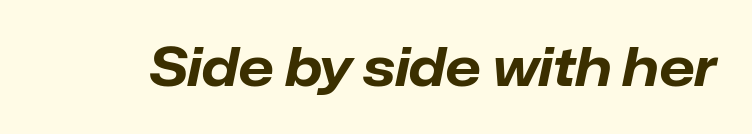
The image shows 52 px bold type, italic (leaning right); set normal letter spacing, not underlined; low stroke contrast and a medium x-height.
